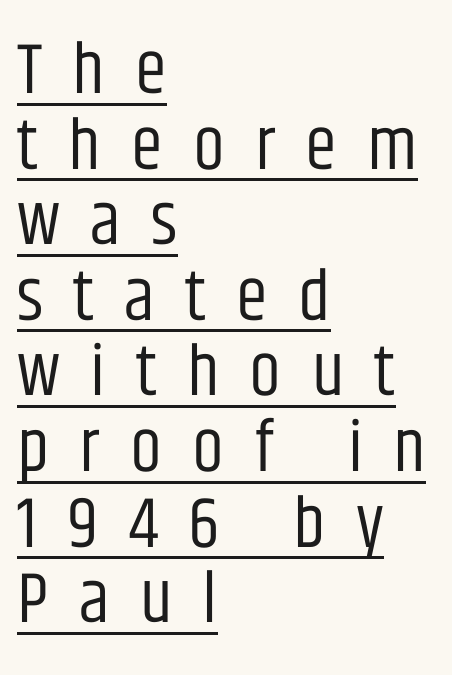
You could not count columns in this text — the font is proportionally spaced. This sample uses an upright cut, with every glyph sitting square on the baseline. The face used here is rendered with a markedly widened letterfit. Compared with undecorated copy, this sample adds a rule below the words. The weight tops out at a normal text grade. The passage is arranged the way most books set body copy — flush left.
